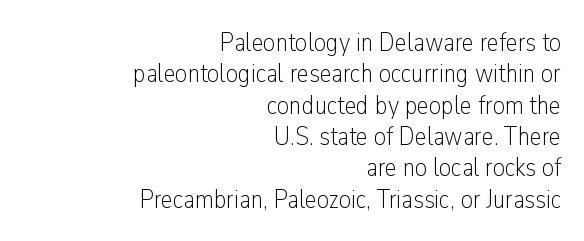
{"italic": "no", "bold": "no", "underline": "no", "align": "right", "line_spacing_ratio": 1.16, "letter_spacing": "normal", "letter_spacing_em": 0.0, "glyph_px": 27}
